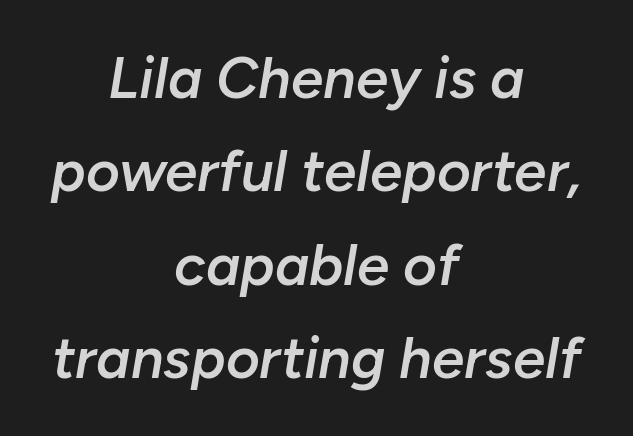
Q: Is the text bold? A: Semi-bold.
Q: Is the text italic (slanted)? A: Yes, it leans right by about 10 degrees.
Q: Is the text underlined? A: No.
Q: How is the paragraph aligned? A: Centered.
Q: Is the spacing between letters normal or unusually wide? A: Normal.
Q: Is the spacing between lines tight, normal or loose? A: Normal.
Q: Width (condensed, normal, or wide)? A: Normal.
Q: Stroke contrast? A: Low.
Q: x-height? A: Medium.
Q: Monospaced? A: No.
